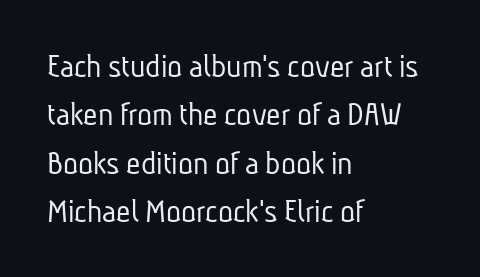
The strokes are not fattened; the text isn't bold. Which margin do the lines hug? The left one — the right edge is uneven. Lines of text with bare space underneath. Students, note that the glyphs here touch the page at normal intervals. Spacing verdict: proportional, widths tailored to each character. Vertical spacing — default.
